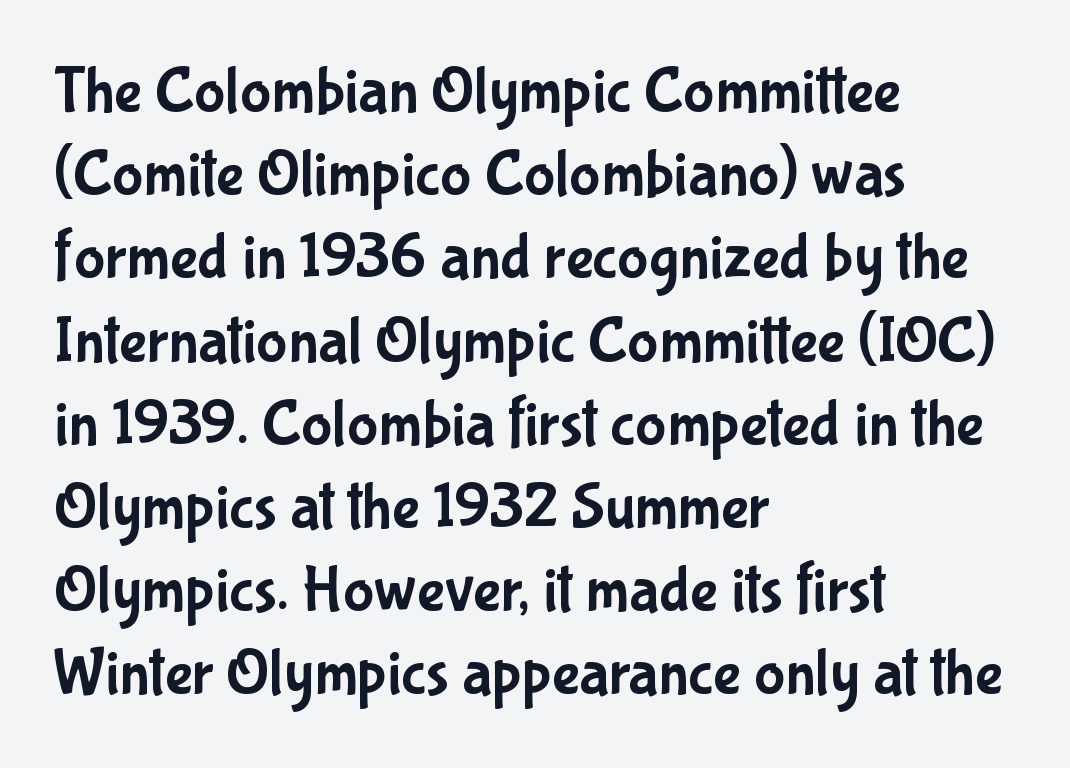
Nobody touched the tracking dial on this one. This block has exactly the height ordinary leading produces. Reading down the block, your eye returns to a fixed left position each line. Tall strokes in this sample are plumb rather than angled. The strip under each line holds only bare page. Think of a printed novel: that variable character pitch is what you see here.
